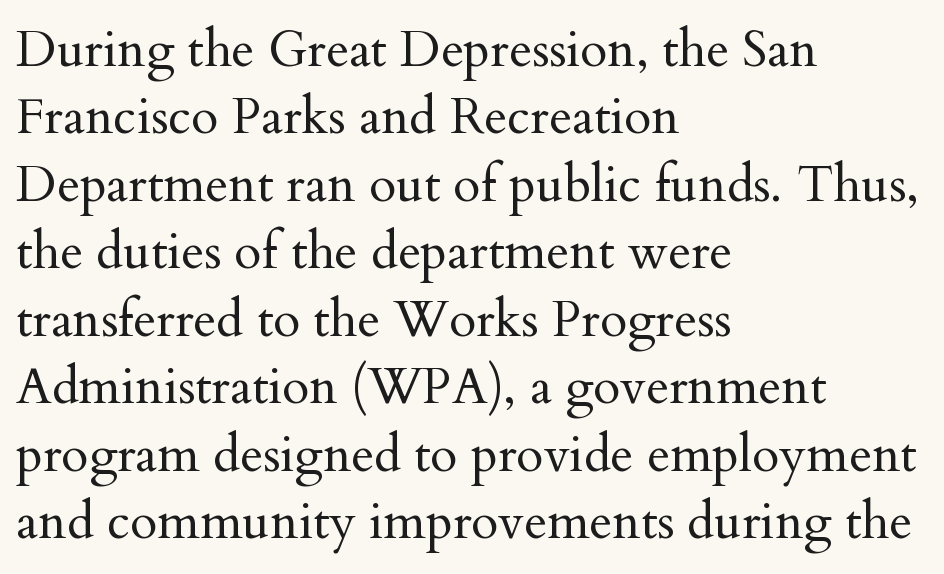
This rendering features lettering with no underline. The letters advance in unequal steps, a hallmark of proportional type. Yep, those are serifs on the letters. The compositor pushed each line to the left boundary. Honestly, the letter spacing is just normal — you wouldn't notice it.
